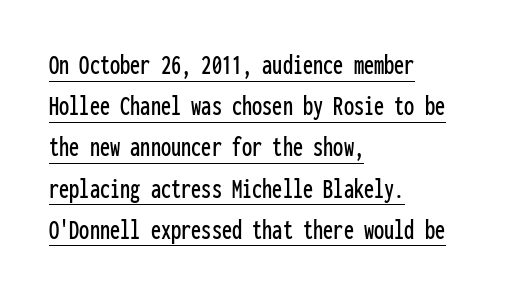
The face used here appears with an underline applied. The compositor pushed each line to the left boundary. A sans-serif font was chosen for this passage. The letters stand straight up with perfectly vertical stems.
